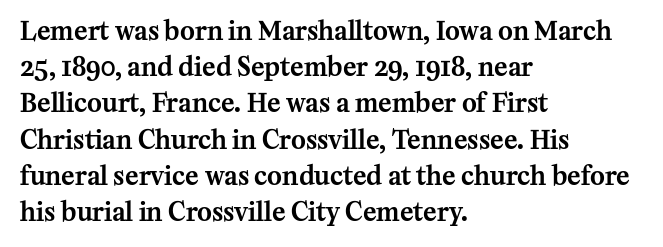
{"italic": "no", "underline": "no", "align": "left", "line_spacing": "normal", "line_spacing_ratio": 1.45, "letter_spacing": "normal", "letter_spacing_em": 0.0, "glyph_px": 25}
